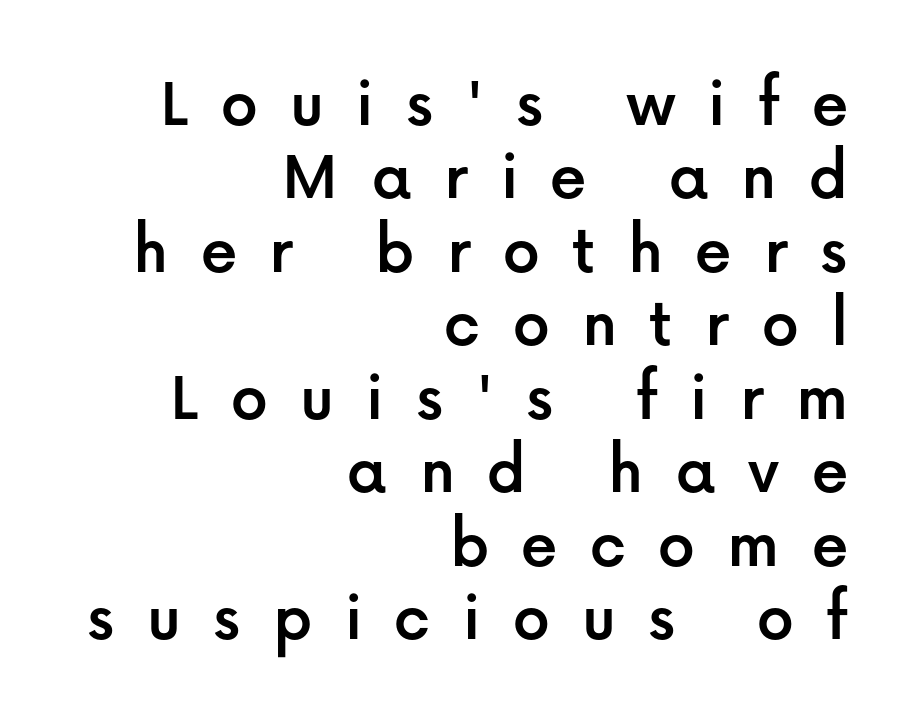
The baseline area is clear. Line spacing here is tight. Character widths vary here, with narrow letters taking less room than wide ones. Does the lettering tilt? It doesn't — this is upright. Reading down the block, your eye finds every line finishing at a fixed right position. Glyph-to-glyph distance is far greater than everyday printed text.
